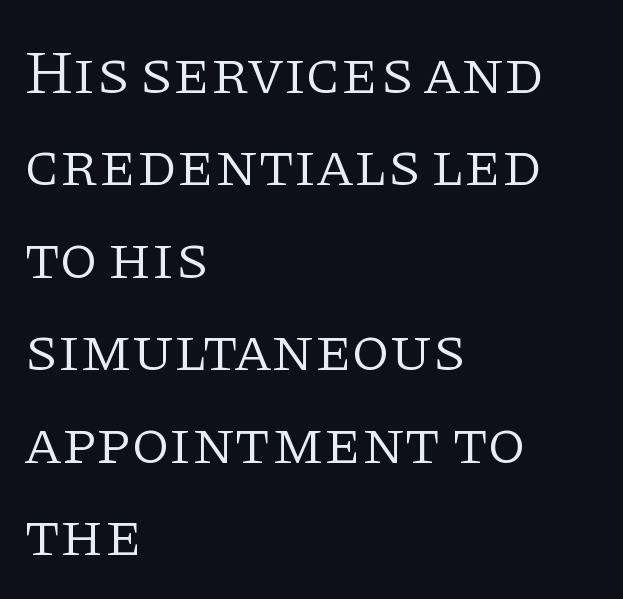
{"serif": "yes", "italic": "no", "bold": "no", "weight": "light", "width": "normal", "stroke_contrast": "low", "x_height": "large", "monospaced": "no", "underline": "no", "align": "left", "line_spacing": "normal", "line_spacing_ratio": 1.49, "letter_spacing": "normal", "letter_spacing_em": 0.0, "glyph_px": 62}
